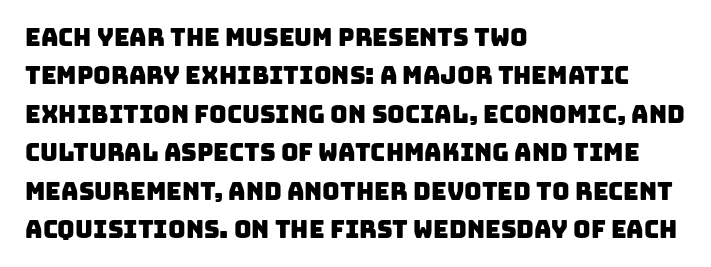
The space beneath each line is pristine and unruled. This sample is left-justified, so line endings fall wherever the words run out. Look at the tracking — it's just the regular setting, nothing added. Interline gaps are of average width in this sample.
